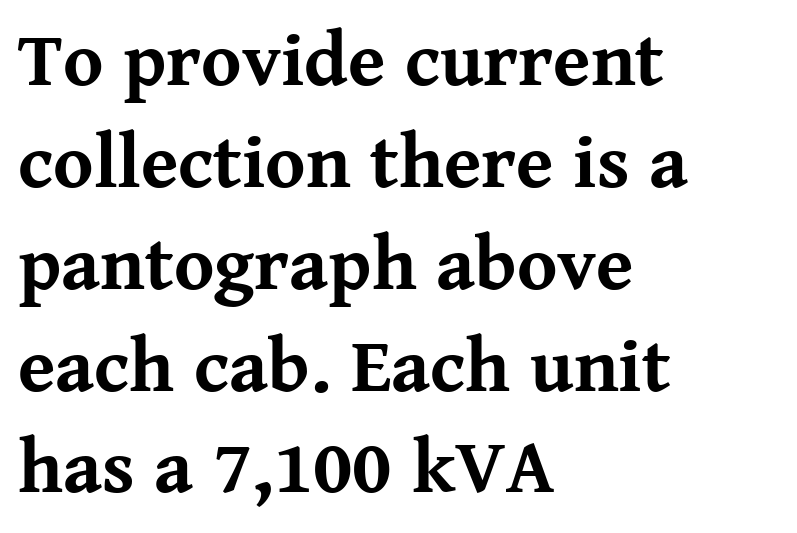
Q: Is the text bold? A: Yes.
Q: Is the text italic (slanted)? A: No, it is upright.
Q: Is the typeface a serif or a sans-serif typeface? A: Serif.
Q: Is the text underlined? A: No.
Q: How is the paragraph aligned? A: Left-aligned.
Q: Is the spacing between letters normal or unusually wide? A: Normal.
Q: Is the spacing between lines tight, normal or loose? A: Normal.
Q: Width (condensed, normal, or wide)? A: Normal.
Q: Stroke contrast? A: Medium.
Q: x-height? A: Medium.
Q: Monospaced? A: No.
